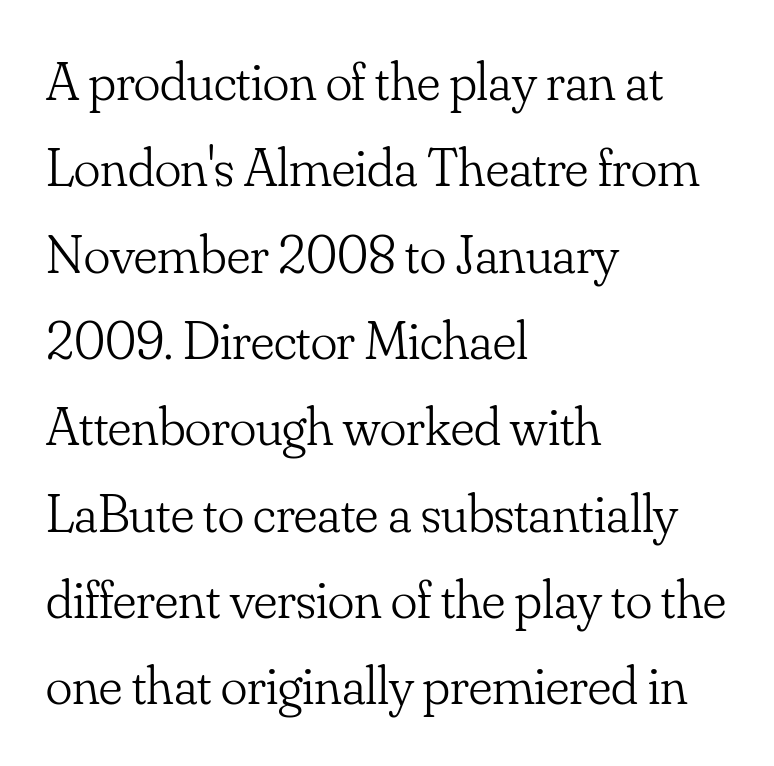
A typesetter would call this proportional, since set widths differ per character. The block of text has a typical density, with ordinary space between rows. Glyph-to-glyph distance matches everyday printed text. The setting favours the left margin, as ordinary paragraphs usually do.
